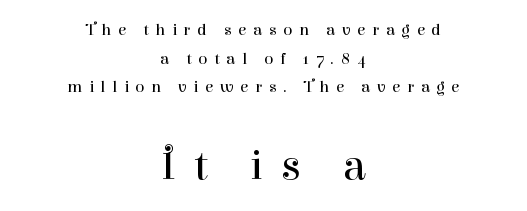
Q: Is the text bold? A: No.
Q: Is the text italic (slanted)? A: No, it is upright.
Q: Is the typeface a serif or a sans-serif typeface? A: Serif.
Q: Is the text underlined? A: No.
Q: How is the paragraph aligned? A: Centered.
Q: Is the spacing between letters normal or unusually wide? A: Unusually wide.
Q: Is the spacing between lines tight, normal or loose? A: Normal.
Q: Which block of text is set in a larger size, the first (top) or the second (bottom)? A: The second (bottom) one.
Q: Width (condensed, normal, or wide)? A: Normal.
Q: Stroke contrast? A: High.
Q: x-height? A: Medium.
Q: Monospaced? A: No.
